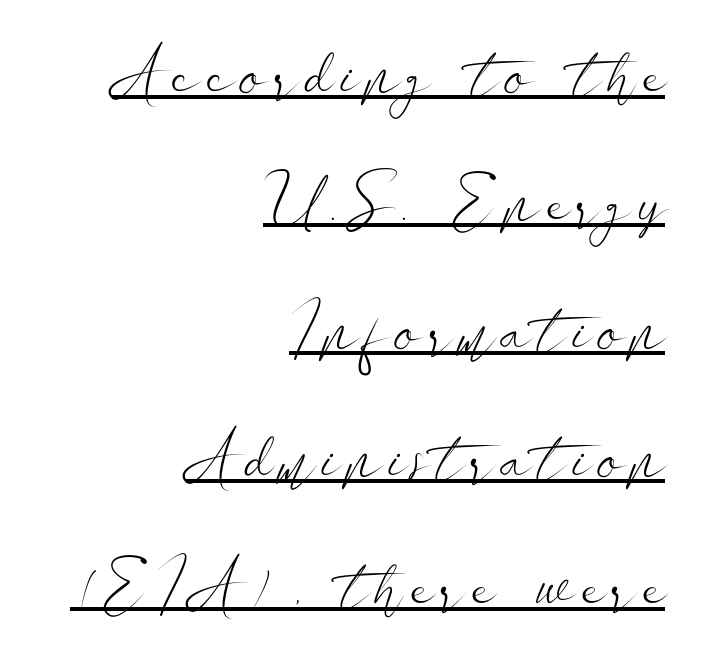
In designer terms, the underline attribute is active on this setting. The face used here is proportionally spaced, like ordinary book or web type. This sample uses a sans-serif face.
